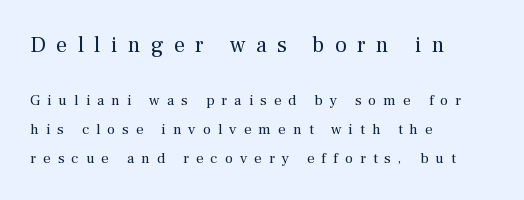
{"italic": "no", "bold": "no", "underline": "no", "align": "left", "line_spacing": "loose", "line_spacing_ratio": 1.94, "letter_spacing": "wide", "letter_spacing_em": 0.47, "larger_block": "first", "size_ratio": 1.47, "glyph_px": 22}
